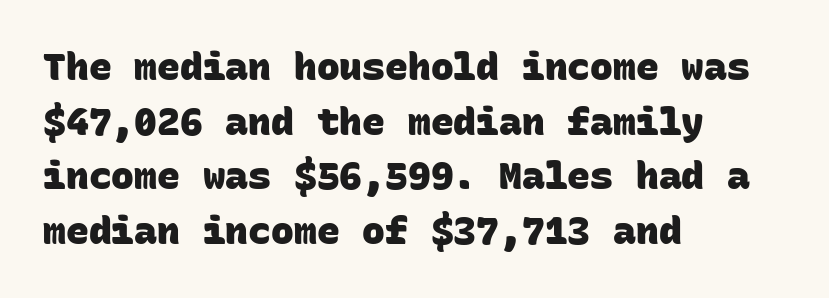
Is this a fixed-width face? Yes — each glyph sits in an identical cell. Is the block centered? No — it sits flush against the left margin. Summary of weight: heavy, a full bold. In terms of leading, this rendering sits right in the middle.
